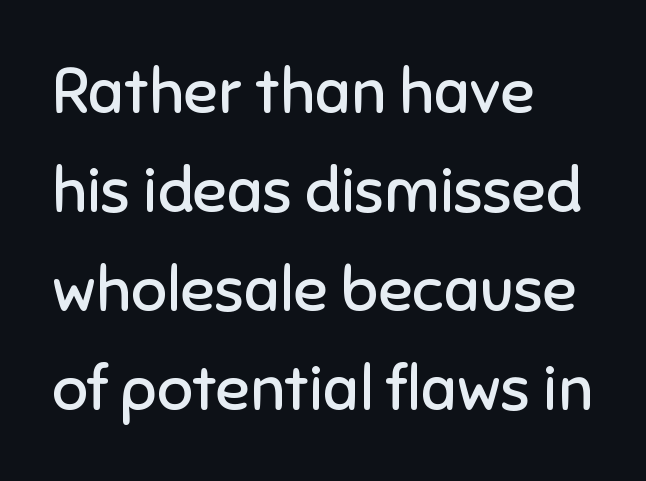
The rendering keeps characters at their native spacing. Horizontally, the lines are justified to the leading edge only. These lines sit exactly where default settings would place them. Do the characters align in a grid? No, the font is proportional. Only glyphs here, with clear space below each row.
